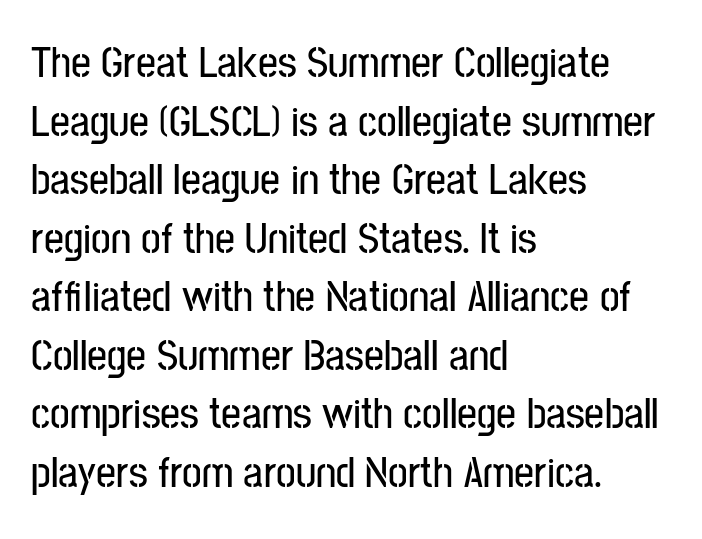
Q: Is the text italic (slanted)? A: No, it is upright.
Q: Is the typeface a serif or a sans-serif typeface? A: Sans-serif.
Q: Is the text underlined? A: No.
Q: How is the paragraph aligned? A: Left-aligned.
Q: Is the spacing between letters normal or unusually wide? A: Normal.
Q: Is the spacing between lines tight, normal or loose? A: Normal.
Q: Width (condensed, normal, or wide)? A: Condensed.
Q: Stroke contrast? A: Low.
Q: x-height? A: Medium.
Q: Monospaced? A: No.
